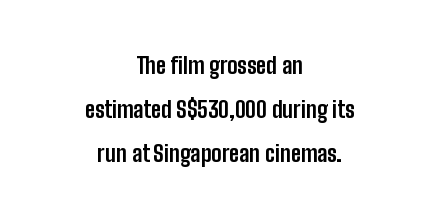
Interline gaps are noticeably wide in this sample. No extra tracking has been applied to these lines. What weight is shown? A full bold with thick strokes. Visually the block forms a symmetrical silhouette, jagged on both flanks. In terms of posture, this sample is upright. No word sits above an underline.
